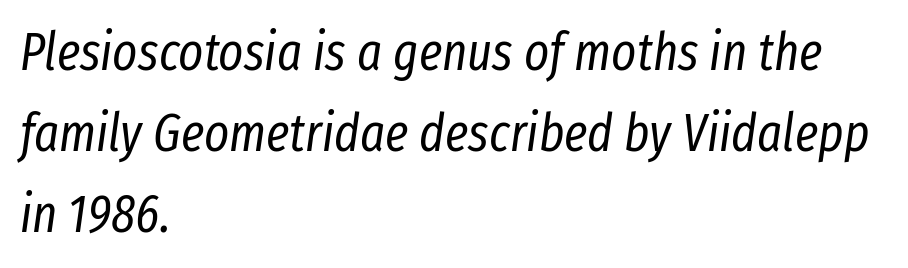
A normal amount of white space separates one row of letters from the next. When letters slant like this, we call the style italic. The strokes carry an ordinary text weight at most. The paragraph has a hard left edge and a soft right edge.
